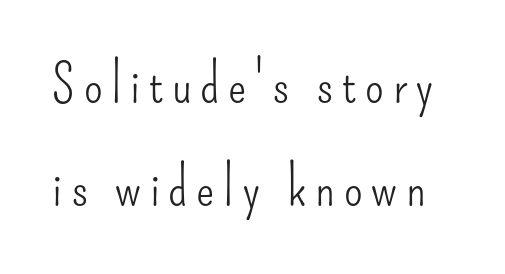
{"serif": "no", "italic": "no", "bold": "no", "weight": "light", "width": "condensed", "stroke_contrast": "low", "x_height": "small", "monospaced": "no", "underline": "no", "line_spacing": "loose", "line_spacing_ratio": 1.91, "glyph_px": 54}
